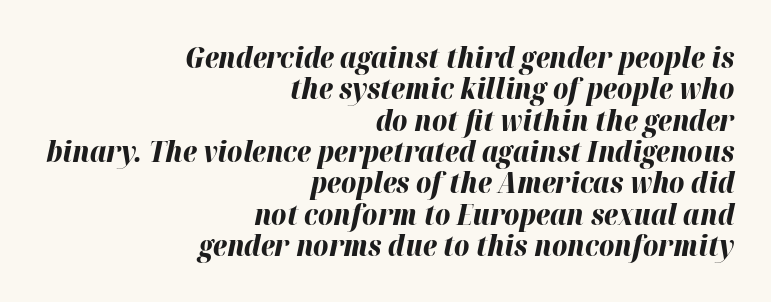
The image shows 29 px bold type, italic (leaning right); set right-aligned, tight line spacing (1.08x), normal letter spacing, not underlined; high stroke contrast and a medium x-height.
